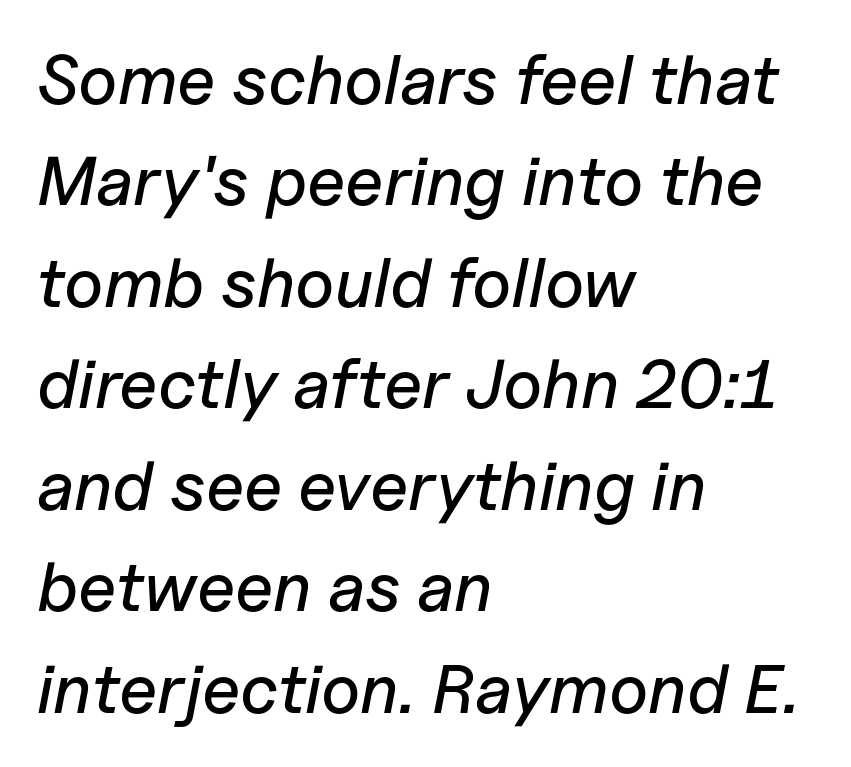
The image shows 69 px text type, italic (leaning right); set left-aligned, normal line spacing (1.47x), normal letter spacing, not underlined; low stroke contrast and a medium x-height.
